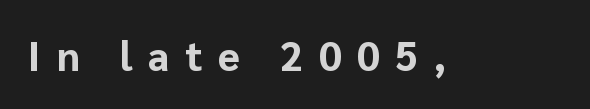
{"serif": "no", "italic": "no", "bold": "yes", "weight": "bold", "width": "normal", "stroke_contrast": "low", "x_height": "medium", "monospaced": "no", "underline": "no", "letter_spacing": "wide", "letter_spacing_em": 0.39, "glyph_px": 40}
